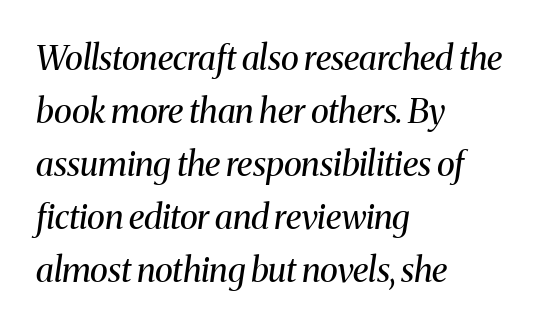
{"serif": "yes", "italic": "yes", "lean": "right", "slant_degrees": 8, "bold": "no", "weight": "regular", "width": "normal", "stroke_contrast": "medium", "x_height": "medium", "monospaced": "no", "underline": "no", "align": "left", "line_spacing": "normal", "line_spacing_ratio": 1.56, "letter_spacing": "normal", "letter_spacing_em": 0.0, "glyph_px": 34}
